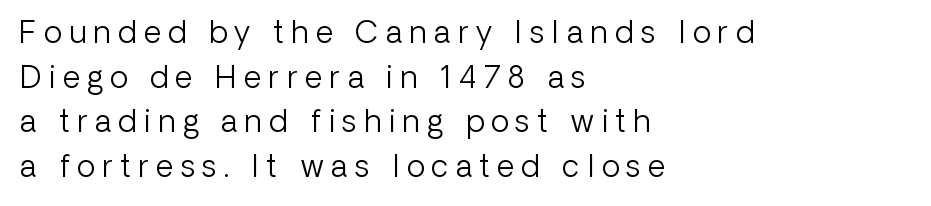
Q: Is the text bold? A: No.
Q: Is the text italic (slanted)? A: No, it is upright.
Q: Is the typeface a serif or a sans-serif typeface? A: Sans-serif.
Q: Is the text underlined? A: No.
Q: How is the paragraph aligned? A: Left-aligned.
Q: Is the spacing between letters normal or unusually wide? A: Unusually wide.
Q: Is the spacing between lines tight, normal or loose? A: Normal.
Q: Width (condensed, normal, or wide)? A: Normal.
Q: Stroke contrast? A: Low.
Q: x-height? A: Medium.
Q: Monospaced? A: No.
